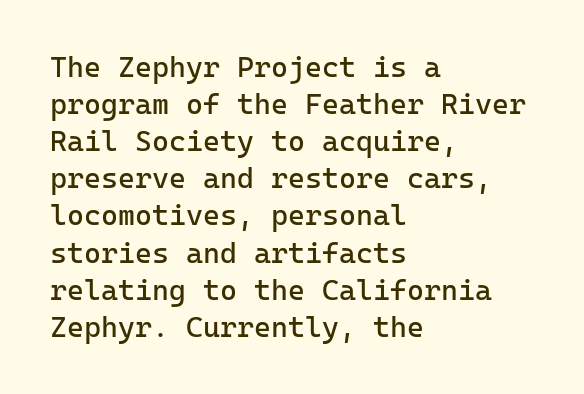
Underlining? Definitely not there. Weight class: somewhere from thin through regular. Between one letter and the next there's only the usual sliver of space. Is this a sans? Yes — the strokes have no serifs.
